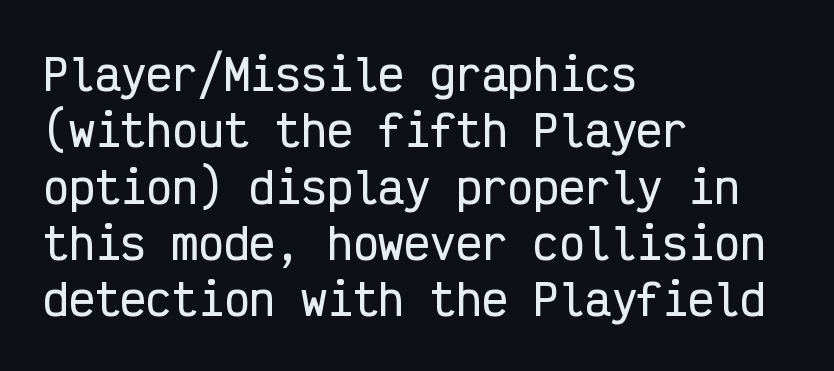
The image shows 43 px condensed sans-serif type, upright, monospaced; set left-aligned, normal line spacing (1.31x), normal letter spacing, not underlined; low stroke contrast and a medium x-height.
